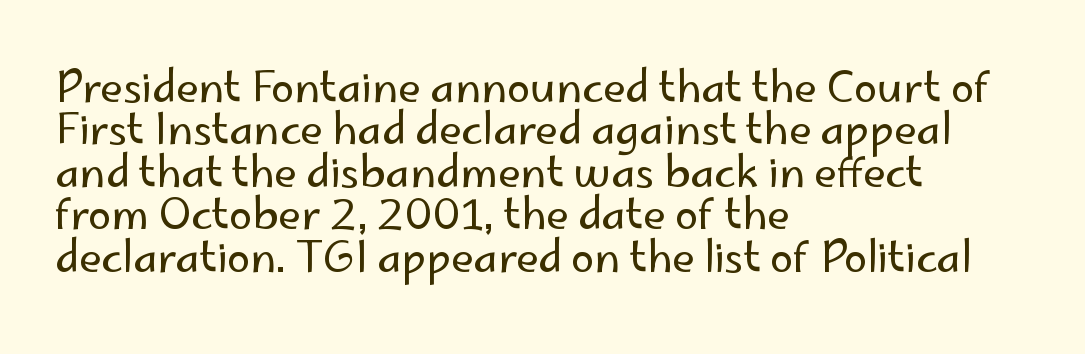
{"serif": "no", "italic": "no", "bold": "no", "weight": "regular", "width": "normal", "stroke_contrast": "low", "x_height": "small", "monospaced": "no", "underline": "no", "align": "left", "line_spacing": "tight", "line_spacing_ratio": 1.01, "letter_spacing": "normal", "letter_spacing_em": 0.0, "glyph_px": 42}
